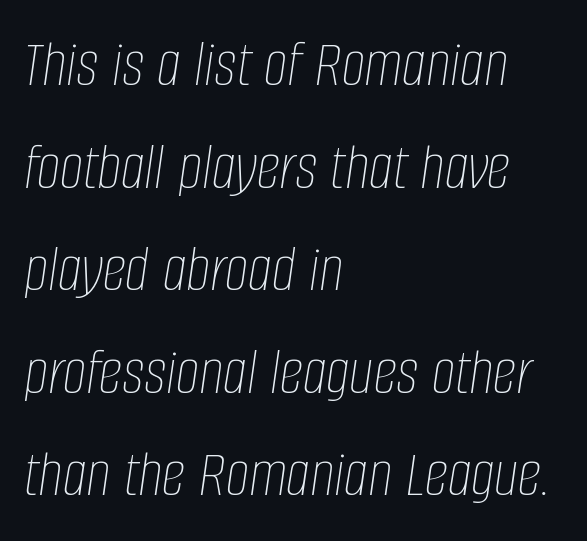
{"italic": "yes", "lean": "right", "slant_degrees": 8, "bold": "no", "weight": "thin", "width": "condensed", "stroke_contrast": "low", "x_height": "large", "monospaced": "no", "underline": "no", "align": "left", "line_spacing": "normal", "line_spacing_ratio": 1.53, "letter_spacing": "normal", "letter_spacing_em": 0.0, "glyph_px": 67}
